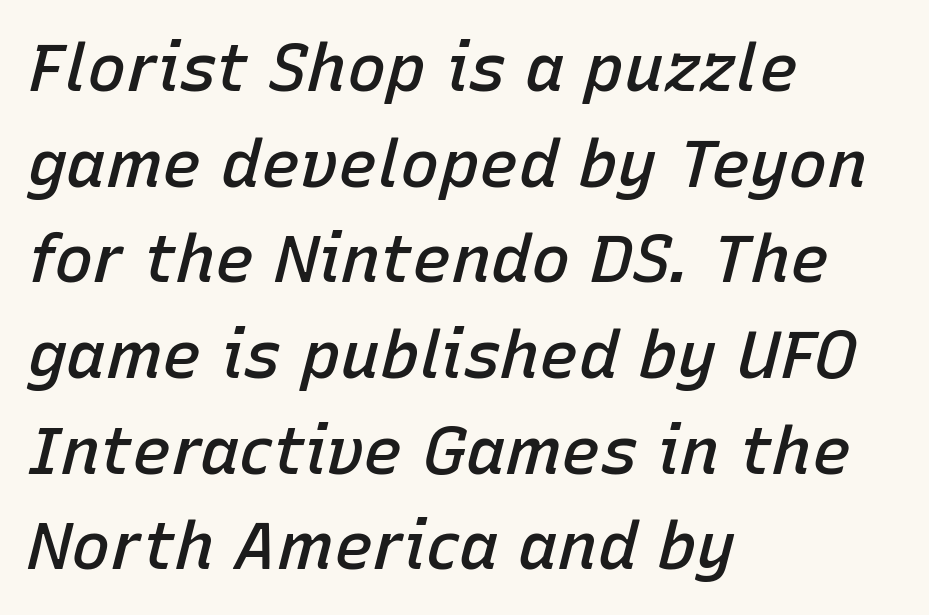
The image shows 66 px semibold type, italic (leaning right); set left-aligned, normal line spacing (1.45x), normal letter spacing, not underlined; low stroke contrast and a medium x-height.
